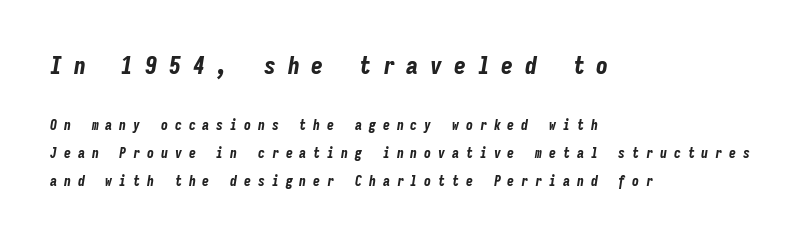
Q: Is the text bold? A: Yes.
Q: Is the text italic (slanted)? A: Yes, it leans right by about 9 degrees.
Q: Is the text underlined? A: No.
Q: How is the paragraph aligned? A: Left-aligned.
Q: Is the spacing between letters normal or unusually wide? A: Unusually wide.
Q: Is the spacing between lines tight, normal or loose? A: Loose.
Q: Which block of text is set in a larger size, the first (top) or the second (bottom)? A: The first (top) one.
